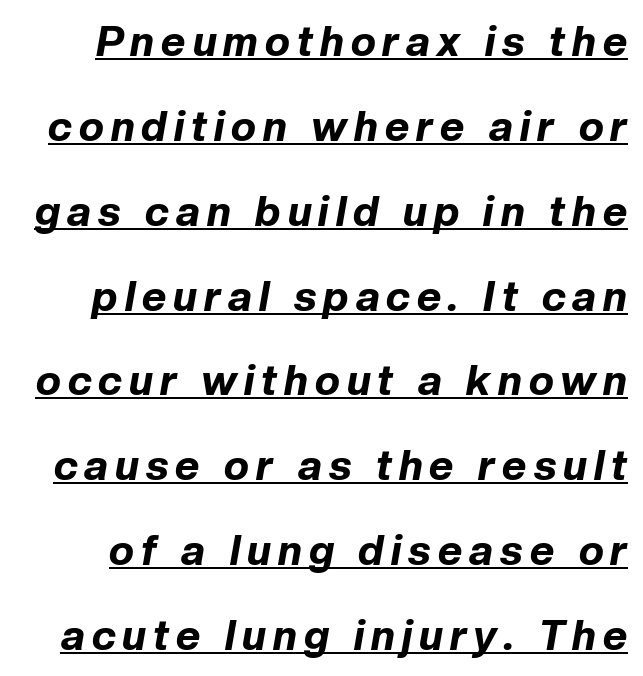
{"italic": "yes", "lean": "right", "slant_degrees": 10, "bold": "yes", "weight": "bold", "width": "normal", "stroke_contrast": "low", "x_height": "medium", "monospaced": "no", "underline": "yes", "line_spacing": "loose", "line_spacing_ratio": 2.02, "glyph_px": 42}
